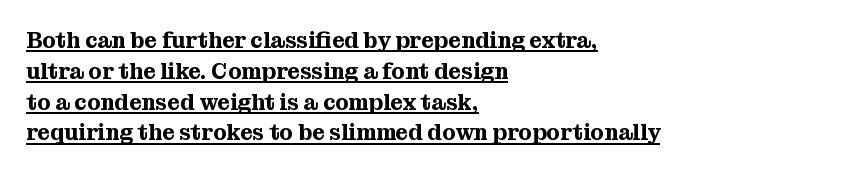
Where is the straight margin? On the left. Short note: letters normally spaced. A typesetter would call this leading conventional body-copy spacing. The glyphs are accompanied by a horizontal stroke just below them. Posture: straight, roman, zero tilt.
